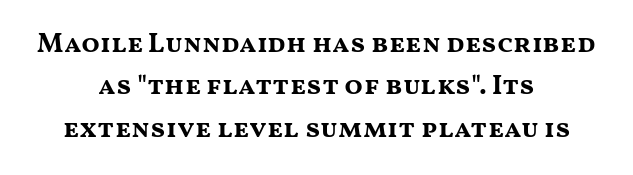
{"italic": "no", "bold": "yes", "underline": "no", "align": "center", "line_spacing": "normal", "line_spacing_ratio": 1.57, "letter_spacing": "normal", "letter_spacing_em": 0.0, "glyph_px": 27}
